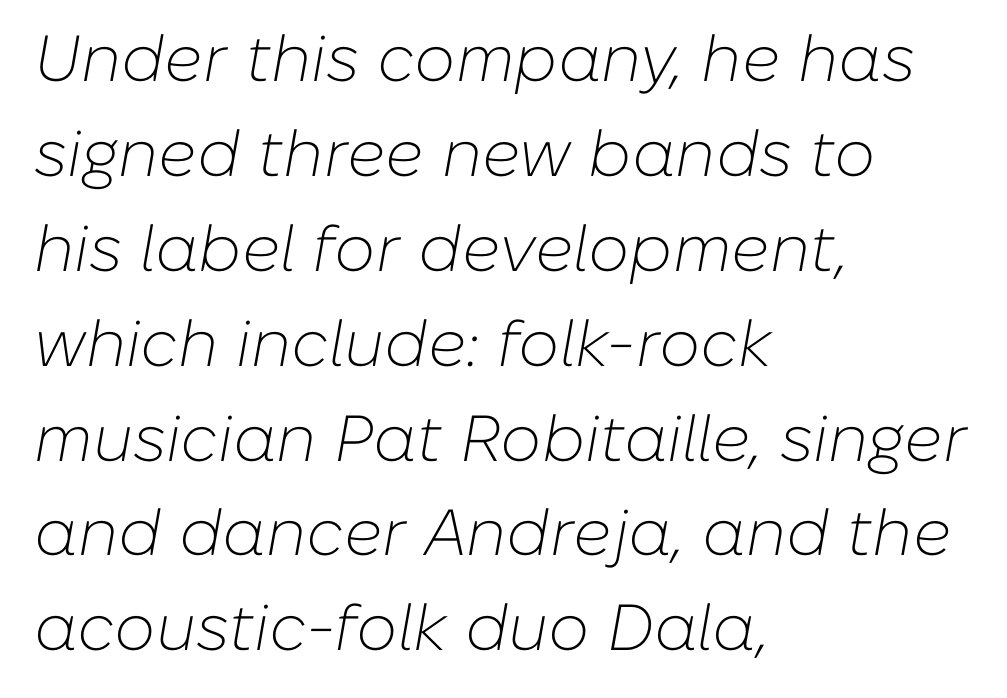
Q: Is the text bold? A: No.
Q: Is the text italic (slanted)? A: Yes, it leans right by about 10 degrees.
Q: Is the text underlined? A: No.
Q: How is the paragraph aligned? A: Left-aligned.
Q: Is the spacing between letters normal or unusually wide? A: Normal.
Q: Is the spacing between lines tight, normal or loose? A: Normal.
Q: Width (condensed, normal, or wide)? A: Normal.
Q: Stroke contrast? A: Low.
Q: x-height? A: Medium.
Q: Monospaced? A: No.
